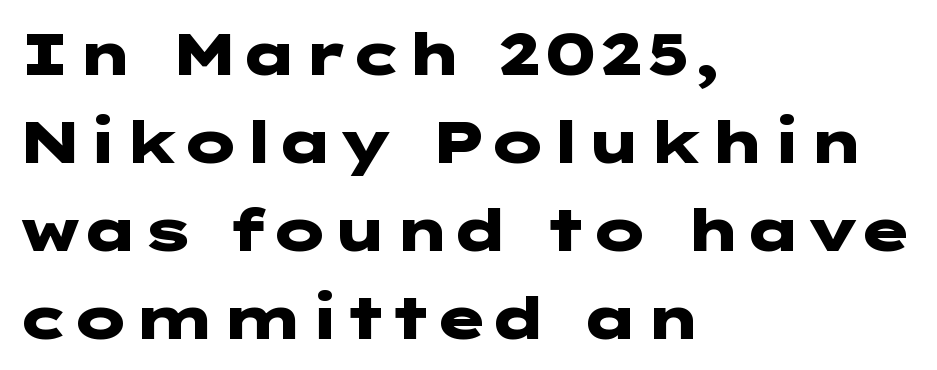
The image shows 59 px heavy, wide sans-serif type, upright; set left-aligned, normal line spacing (1.49x), normal letter spacing, not underlined; low stroke contrast and a medium x-height.
